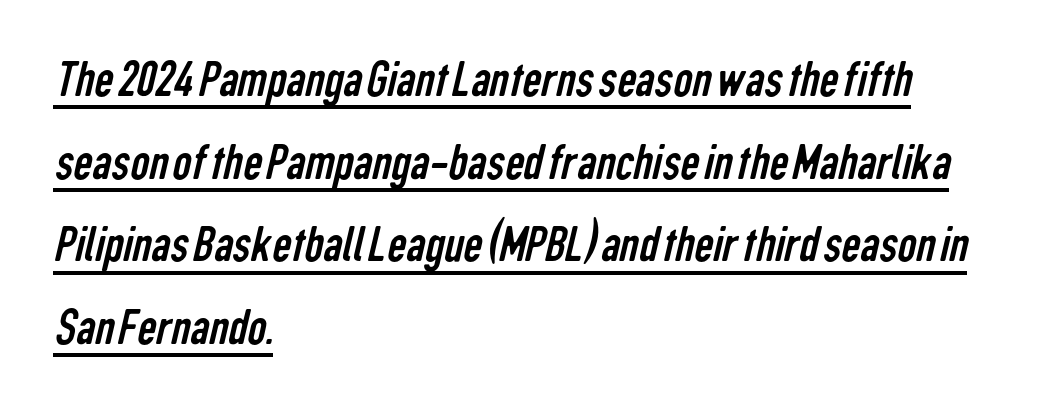
Horizontal bands of white between lines are of average thickness. Which margin do the lines hug? The left one — the right edge is uneven. The face used here appears with an underline applied. The font family rendered here belongs to the sans-serif group. Varying glyph widths throughout — classic text-font behaviour.
